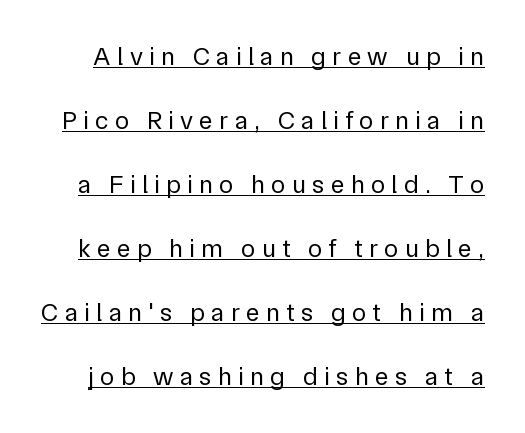
The image shows 26 px text type, upright; set loose line spacing (2.46x), unusually wide letter spacing (+0.24 em), underlined.
